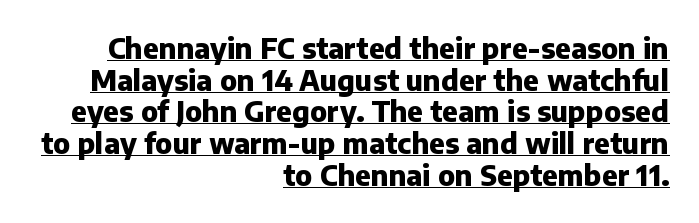
The image shows 28 px heavy sans-serif type, upright; set right-aligned, tight line spacing (1.13x), normal letter spacing, underlined; low stroke contrast and a medium x-height.
